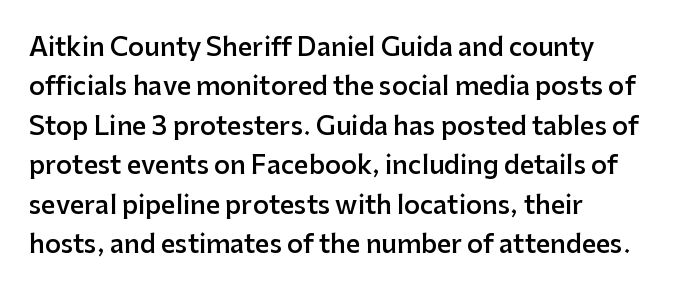
Q: Is the text bold? A: Semi-bold.
Q: Is the text italic (slanted)? A: No, it is upright.
Q: Is the text underlined? A: No.
Q: How is the paragraph aligned? A: Left-aligned.
Q: Is the spacing between letters normal or unusually wide? A: Normal.
Q: Is the spacing between lines tight, normal or loose? A: Normal.
